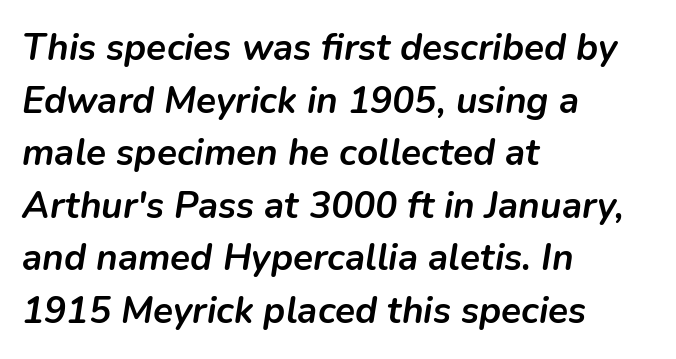
The image shows 37 px semibold type, italic (leaning right); set left-aligned, normal line spacing (1.42x), normal letter spacing, not underlined; low stroke contrast and a medium x-height.
